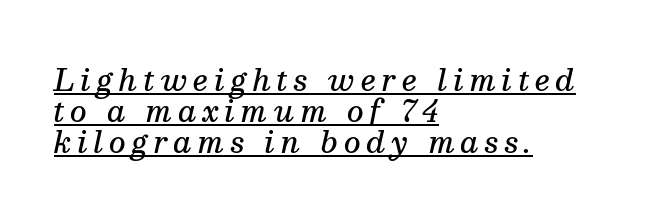
{"serif": "yes", "italic": "yes", "lean": "right", "slant_degrees": 13, "bold": "semi", "weight": "semibold", "width": "normal", "stroke_contrast": "medium", "x_height": "medium", "monospaced": "no", "underline": "yes", "align": "left", "line_spacing": "tight", "line_spacing_ratio": 1.07, "letter_spacing": "wide", "letter_spacing_em": 0.2, "glyph_px": 29}
